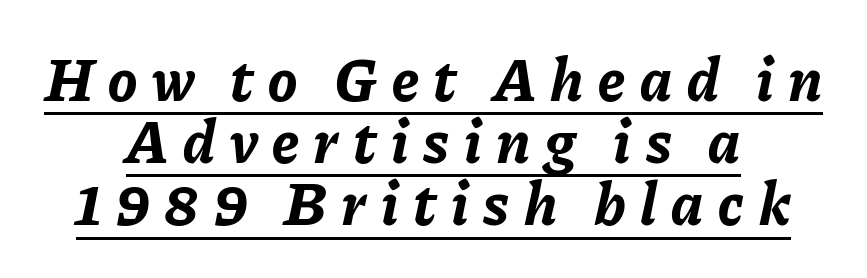
The rendering applies a slant to the glyphs. The typesetting leans heavy: a genuine bold. Is this a fixed-width face? No — the glyphs have proportional, varying widths. Honestly, the letter spacing is so wide it's the main thing you notice.
